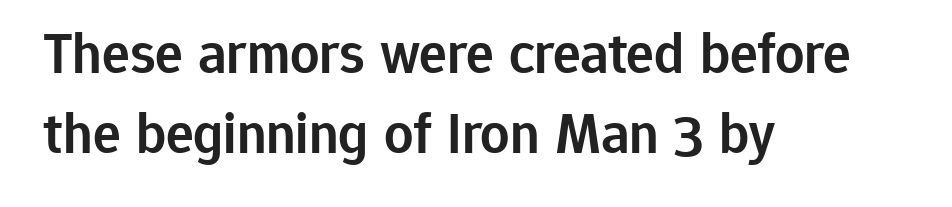
Q: Is the text bold? A: Semi-bold.
Q: Is the text italic (slanted)? A: No, it is upright.
Q: Is the typeface a serif or a sans-serif typeface? A: Sans-serif.
Q: Is the text underlined? A: No.
Q: How is the paragraph aligned? A: Left-aligned.
Q: Is the spacing between letters normal or unusually wide? A: Normal.
Q: Is the spacing between lines tight, normal or loose? A: Normal.
Q: Width (condensed, normal, or wide)? A: Normal.
Q: Stroke contrast? A: Low.
Q: x-height? A: Medium.
Q: Monospaced? A: No.
